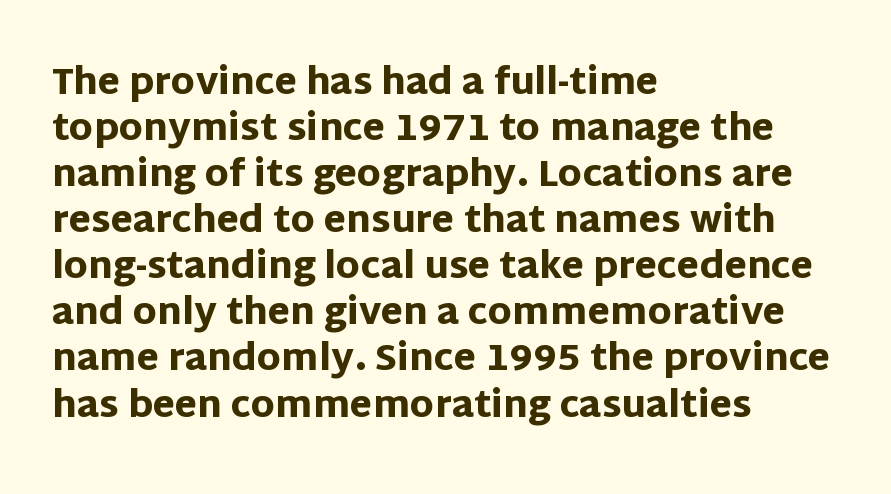
The image shows 36 px heavy sans-serif type, upright; set left-aligned, normal line spacing (1.28x), normal letter spacing, not underlined; low stroke contrast and a large x-height.
